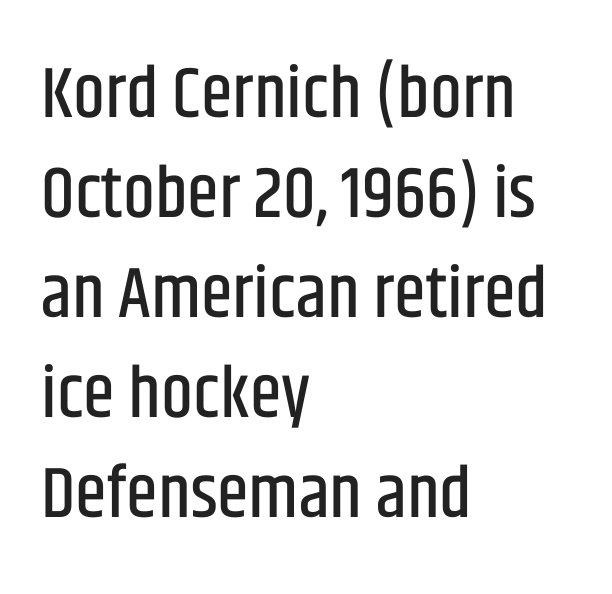
{"serif": "no", "italic": "no", "width": "condensed", "stroke_contrast": "low", "x_height": "large", "monospaced": "no", "underline": "no", "align": "left", "line_spacing": "normal", "line_spacing_ratio": 1.39, "letter_spacing": "normal", "letter_spacing_em": 0.0, "glyph_px": 72}
